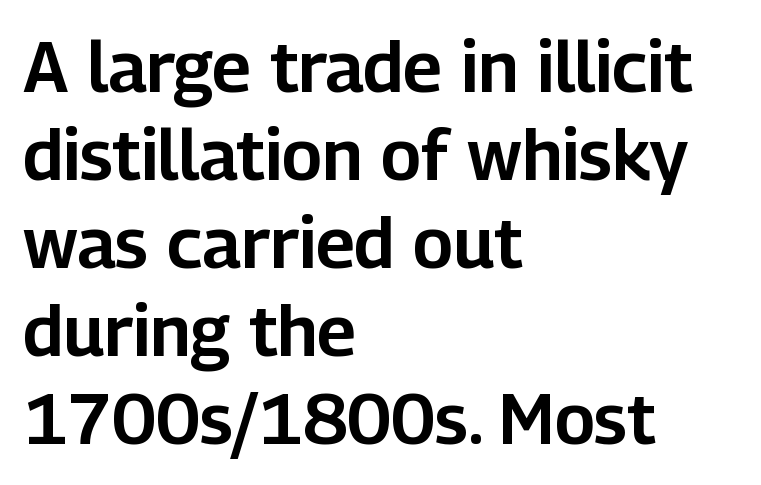
{"serif": "no", "italic": "no", "width": "normal", "stroke_contrast": "low", "x_height": "medium", "monospaced": "no", "underline": "no", "align": "left", "line_spacing_ratio": 1.24, "letter_spacing": "normal", "letter_spacing_em": 0.0, "glyph_px": 71}
